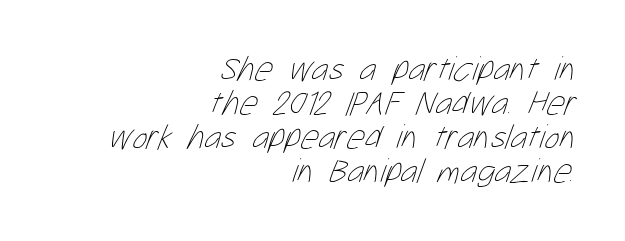
The image shows 35 px thin, condensed type; set right-aligned, tight line spacing (0.97x), normal letter spacing, not underlined; low stroke contrast and a medium x-height.
